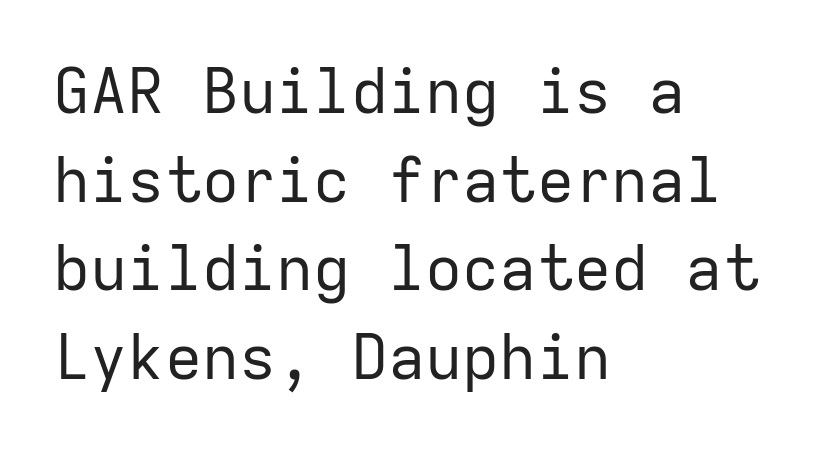
The area under the type is left untouched. The type sits square on the baseline with zero lean. Nothing sits at the stroke ends, so this counts as sans-serif. The leading is moderate, giving the passage an even texture. The face used here is rendered with its standard letterfit.
